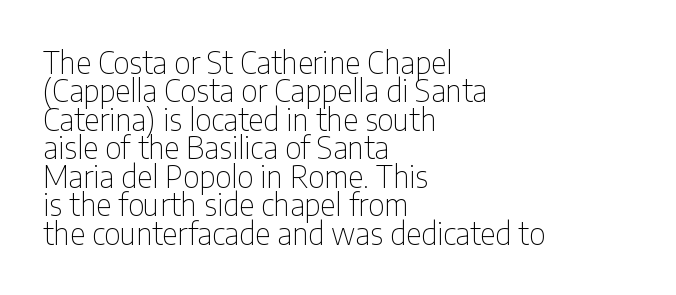
Q: Is the text bold? A: No.
Q: Is the text italic (slanted)? A: No, it is upright.
Q: Is the typeface a serif or a sans-serif typeface? A: Sans-serif.
Q: Is the text underlined? A: No.
Q: How is the paragraph aligned? A: Left-aligned.
Q: Is the spacing between letters normal or unusually wide? A: Normal.
Q: Is the spacing between lines tight, normal or loose? A: Tight.
Q: Width (condensed, normal, or wide)? A: Condensed.
Q: Stroke contrast? A: Low.
Q: x-height? A: Medium.
Q: Monospaced? A: No.
